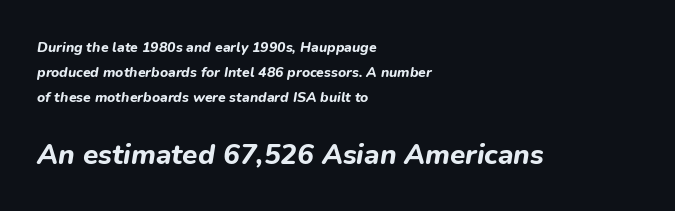
The image shows 28 px bold type, italic (leaning right); set left-aligned, line spacing 1.79x, normal letter spacing, not underlined; the second (bottom) block is 2.0x larger; low stroke contrast and a medium x-height.
